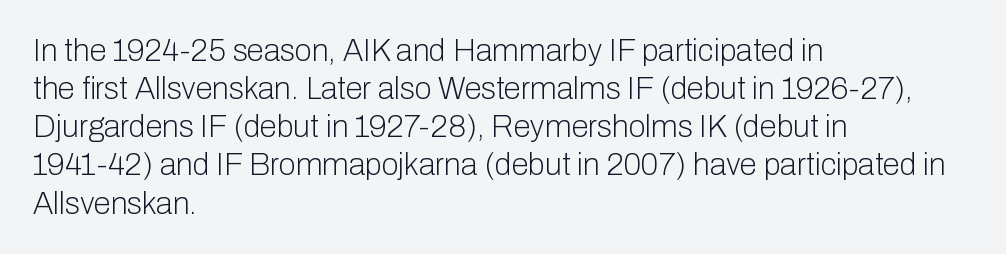
The image shows 31 px light sans-serif type, upright; set left-aligned, line spacing 1.23x, normal letter spacing, not underlined; low stroke contrast and a medium x-height.
